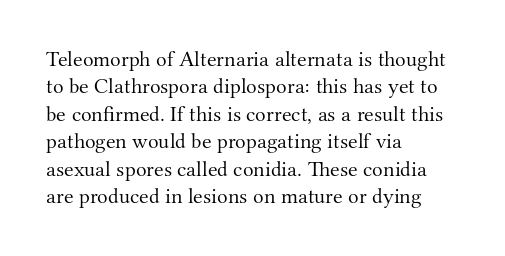
{"italic": "no", "bold": "no", "underline": "no", "align": "left", "line_spacing": "normal", "line_spacing_ratio": 1.25, "letter_spacing": "normal", "letter_spacing_em": 0.0, "glyph_px": 22}
